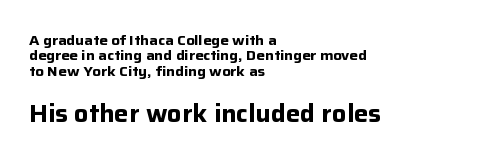
Q: Is the text bold? A: Yes.
Q: Is the text italic (slanted)? A: No, it is upright.
Q: Is the text underlined? A: No.
Q: How is the paragraph aligned? A: Left-aligned.
Q: Is the spacing between letters normal or unusually wide? A: Normal.
Q: Is the spacing between lines tight, normal or loose? A: Tight.
Q: Which block of text is set in a larger size, the first (top) or the second (bottom)? A: The second (bottom) one.
